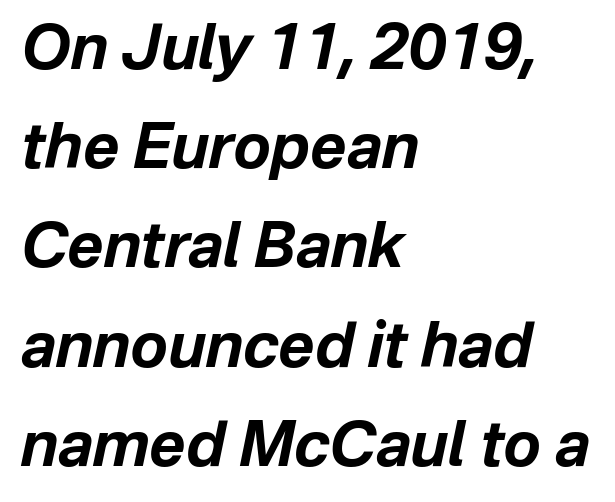
{"italic": "yes", "lean": "right", "slant_degrees": 12, "bold": "yes", "weight": "bold", "width": "normal", "stroke_contrast": "low", "x_height": "medium", "monospaced": "no", "underline": "no", "align": "left", "line_spacing": "normal", "line_spacing_ratio": 1.6, "letter_spacing": "normal", "letter_spacing_em": 0.0, "glyph_px": 62}
